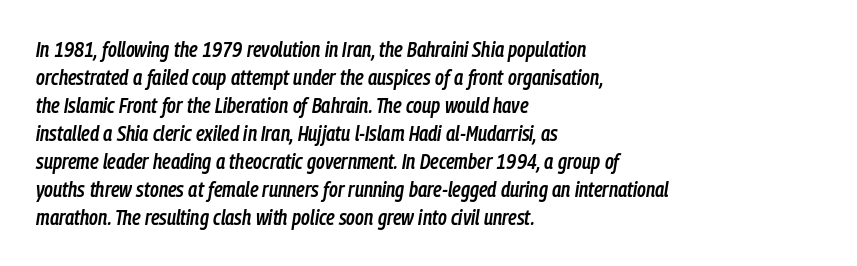
The image shows 21 px text type, italic (leaning right); set left-aligned, normal line spacing (1.33x), normal letter spacing, not underlined.
